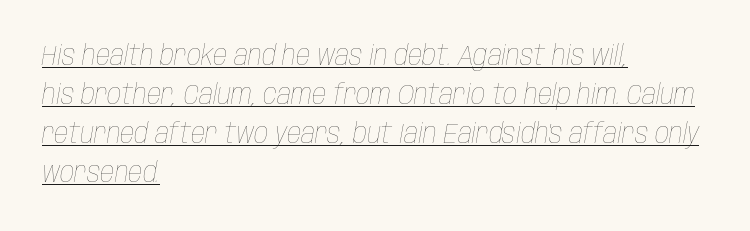
The image shows 28 px thin, condensed type, italic (leaning right); set left-aligned, normal line spacing (1.39x), normal letter spacing, underlined; low stroke contrast and a large x-height.
